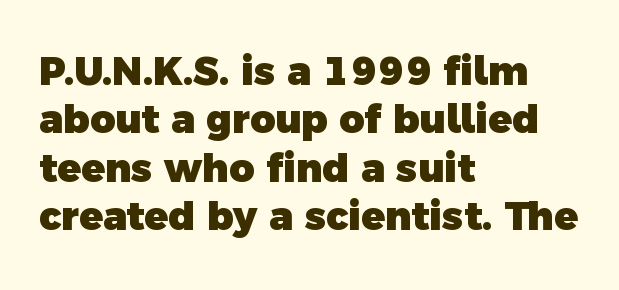
The image shows 39 px heavy sans-serif type; set left-aligned, line spacing 1.24x, normal letter spacing, not underlined; a medium x-height.
